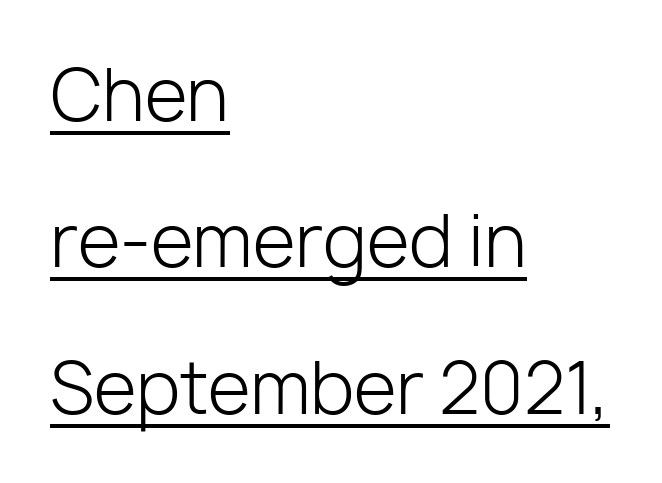
{"serif": "no", "italic": "no", "bold": "no", "weight": "light", "width": "normal", "stroke_contrast": "low", "x_height": "medium", "monospaced": "no", "underline": "yes", "align": "left", "line_spacing": "loose", "line_spacing_ratio": 2.09, "letter_spacing": "normal", "letter_spacing_em": 0.0, "glyph_px": 70}
